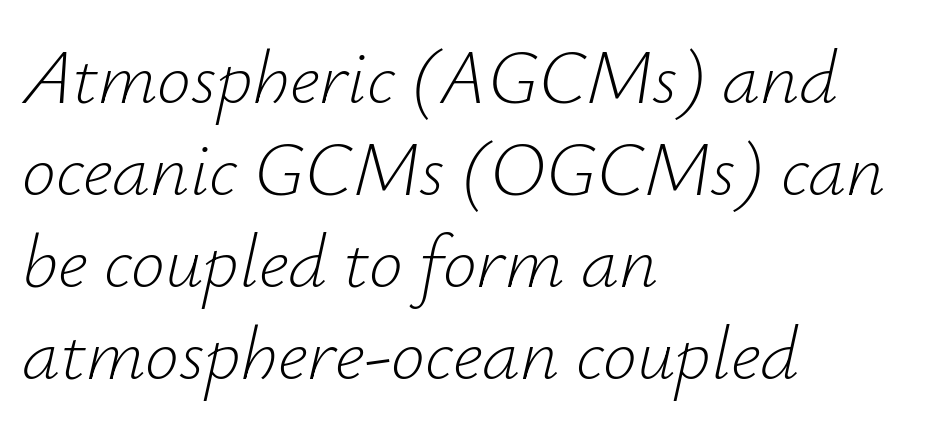
The glyphs look as if they've been sheared to an angle. This reads as an unemphasized weight, regular at the heaviest. All the whitespace from short lines collects on the right. This sample uses plain, unmodified letter spacing. Think of a printed novel: that variable character pitch is what you see here. The baseline area is clear.
